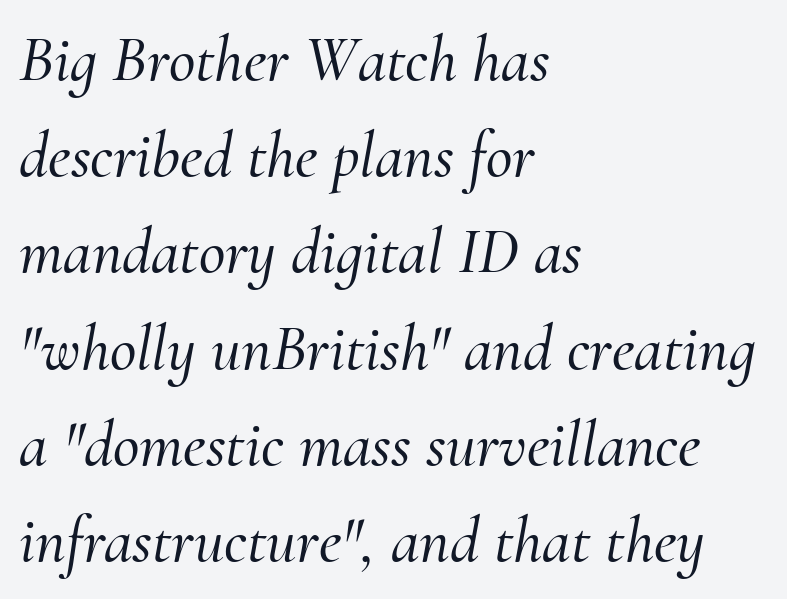
The image shows 65 px serif type, italic (leaning right); set left-aligned, normal line spacing (1.48x), normal letter spacing, not underlined; medium stroke contrast and a small x-height.
